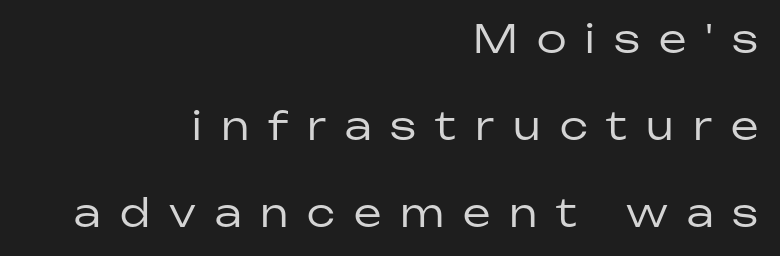
The text block is weighted toward the right margin, trailing off unevenly leftward. Proportional: the letters do not fall into vertical columns. Vertically, the passage feels expansive, rows floating well apart. Serif or sans? Sans — the stroke terminals are bare. Italic: no, the glyphs are upright roman.
